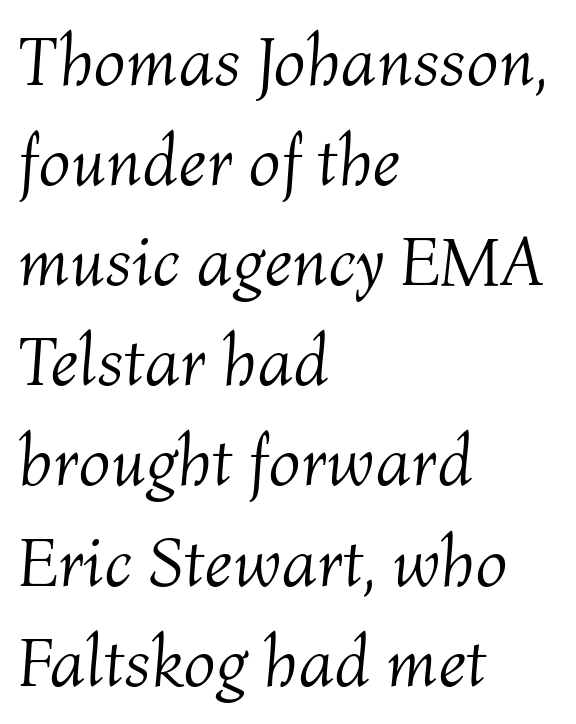
The image shows 71 px light type, italic (leaning right); set left-aligned, normal line spacing (1.41x), normal letter spacing, not underlined; medium stroke contrast and a medium x-height.
